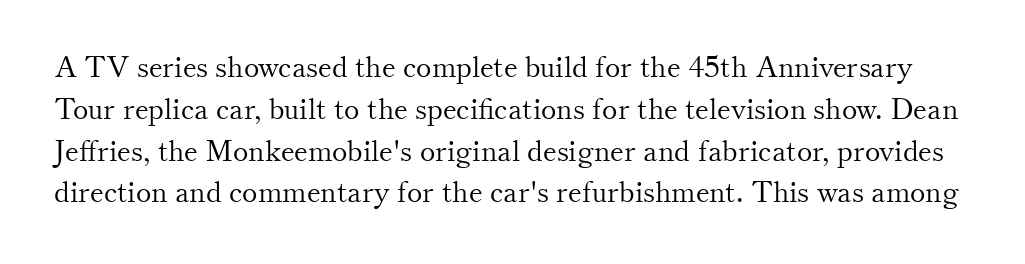
Q: Is the text bold? A: No.
Q: Is the text italic (slanted)? A: No, it is upright.
Q: Is the typeface a serif or a sans-serif typeface? A: Serif.
Q: Is the text underlined? A: No.
Q: Is the spacing between letters normal or unusually wide? A: Normal.
Q: Is the spacing between lines tight, normal or loose? A: Normal.
Q: Width (condensed, normal, or wide)? A: Normal.
Q: Stroke contrast? A: Medium.
Q: x-height? A: Small.
Q: Monospaced? A: No.
